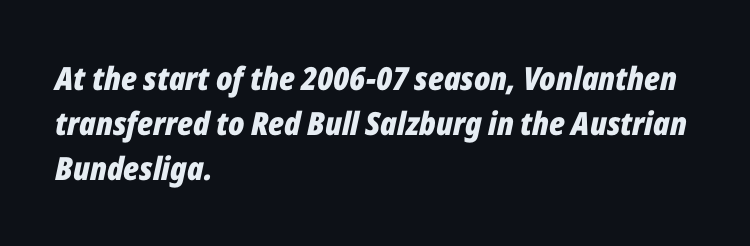
{"italic": "yes", "lean": "right", "slant_degrees": 12, "bold": "yes", "weight": "bold", "width": "condensed", "stroke_contrast": "low", "x_height": "medium", "monospaced": "no", "underline": "no", "align": "left", "line_spacing": "normal", "line_spacing_ratio": 1.41, "letter_spacing": "normal", "letter_spacing_em": 0.0, "glyph_px": 32}
